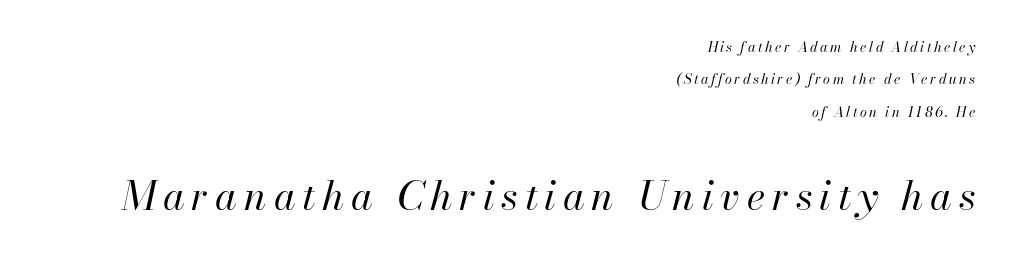
Q: Is the text bold? A: No.
Q: Is the text italic (slanted)? A: Yes, it leans right by about 13 degrees.
Q: Is the text underlined? A: No.
Q: How is the paragraph aligned? A: Right-aligned.
Q: Is the spacing between lines tight, normal or loose? A: Loose.
Q: Which block of text is set in a larger size, the first (top) or the second (bottom)? A: The second (bottom) one.
Q: Width (condensed, normal, or wide)? A: Normal.
Q: Stroke contrast? A: High.
Q: x-height? A: Small.
Q: Monospaced? A: No.
